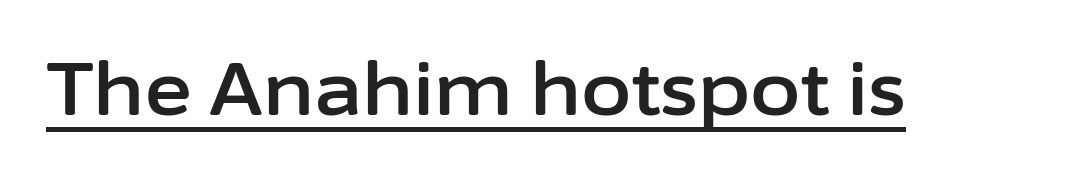
{"serif": "no", "italic": "no", "width": "normal", "stroke_contrast": "low", "x_height": "medium", "monospaced": "no", "underline": "yes", "letter_spacing": "normal", "letter_spacing_em": 0.0, "glyph_px": 73}
